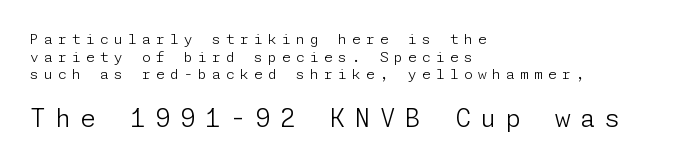
The image shows 25 px text type, upright; set left-aligned, normal line spacing (1.26x), unusually wide letter spacing (+0.38 em), not underlined; the second (bottom) block is 1.79x larger.
